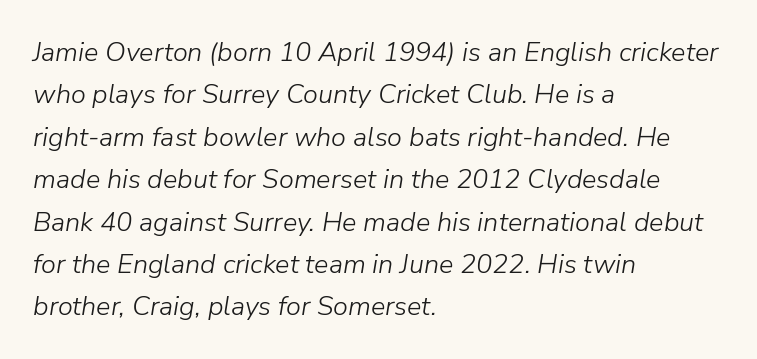
Q: Is the text bold? A: No.
Q: Is the text italic (slanted)? A: Yes, it leans right by about 9 degrees.
Q: Is the text underlined? A: No.
Q: How is the paragraph aligned? A: Left-aligned.
Q: Is the spacing between letters normal or unusually wide? A: Normal.
Q: Is the spacing between lines tight, normal or loose? A: Normal.
